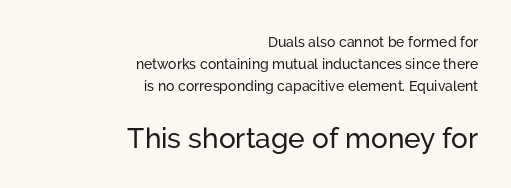
Q: Is the text italic (slanted)? A: No, it is upright.
Q: Is the typeface a serif or a sans-serif typeface? A: Sans-serif.
Q: Is the text underlined? A: No.
Q: How is the paragraph aligned? A: Right-aligned.
Q: Is the spacing between letters normal or unusually wide? A: Normal.
Q: Is the spacing between lines tight, normal or loose? A: Normal.
Q: Which block of text is set in a larger size, the first (top) or the second (bottom)? A: The second (bottom) one.
Q: Width (condensed, normal, or wide)? A: Normal.
Q: Stroke contrast? A: Low.
Q: x-height? A: Medium.
Q: Monospaced? A: No.
